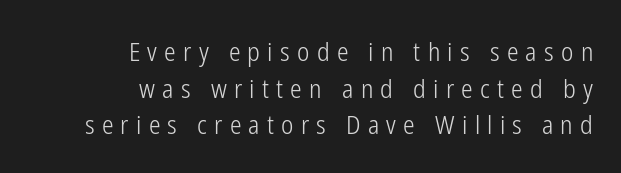
Q: Is the text bold? A: No.
Q: Is the text italic (slanted)? A: No, it is upright.
Q: Is the text underlined? A: No.
Q: How is the paragraph aligned? A: Right-aligned.
Q: Is the spacing between letters normal or unusually wide? A: Unusually wide.
Q: Is the spacing between lines tight, normal or loose? A: Normal.
